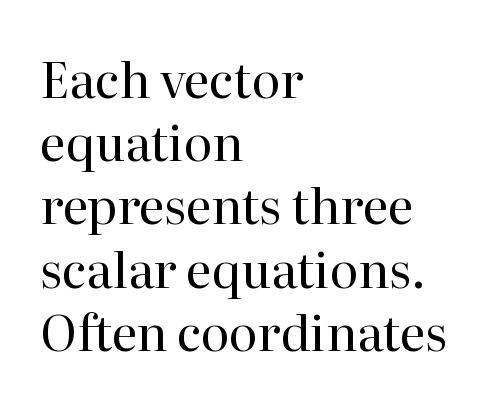
Q: Is the text bold? A: No.
Q: Is the text italic (slanted)? A: No, it is upright.
Q: Is the typeface a serif or a sans-serif typeface? A: Serif.
Q: Is the text underlined? A: No.
Q: How is the paragraph aligned? A: Left-aligned.
Q: Is the spacing between letters normal or unusually wide? A: Normal.
Q: Is the spacing between lines tight, normal or loose? A: Normal.
Q: Width (condensed, normal, or wide)? A: Normal.
Q: Stroke contrast? A: High.
Q: x-height? A: Medium.
Q: Monospaced? A: No.
